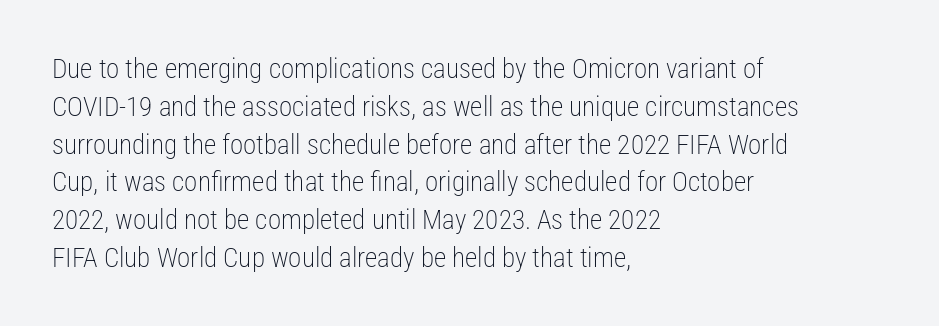
{"italic": "no", "bold": "no", "underline": "no", "align": "left", "line_spacing": "normal", "line_spacing_ratio": 1.4, "letter_spacing": "normal", "letter_spacing_em": 0.0, "glyph_px": 27}
